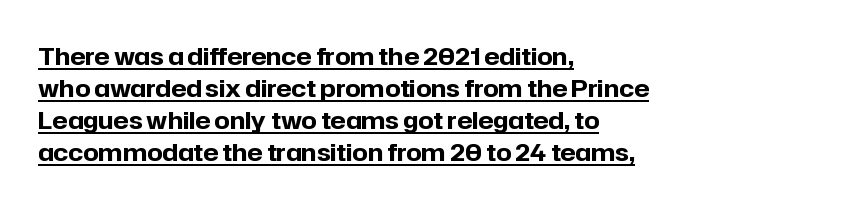
Q: Is the text bold? A: Yes.
Q: Is the text italic (slanted)? A: No, it is upright.
Q: Is the text underlined? A: Yes.
Q: How is the paragraph aligned? A: Left-aligned.
Q: Is the spacing between letters normal or unusually wide? A: Normal.
Q: Is the spacing between lines tight, normal or loose? A: Normal.
